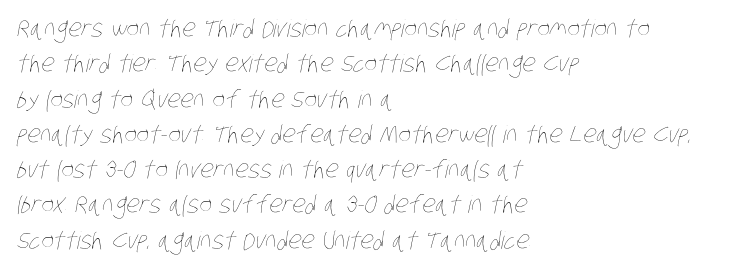
The image shows 24 px text type; set left-aligned, normal line spacing (1.47x), normal letter spacing, not underlined.
